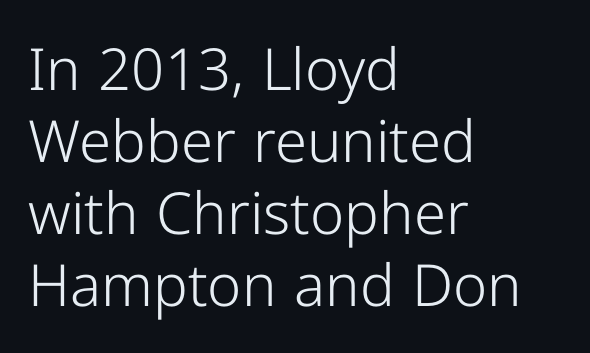
The image shows 58 px light sans-serif type, upright; set left-aligned, line spacing 1.24x, normal letter spacing, not underlined; low stroke contrast and a medium x-height.
